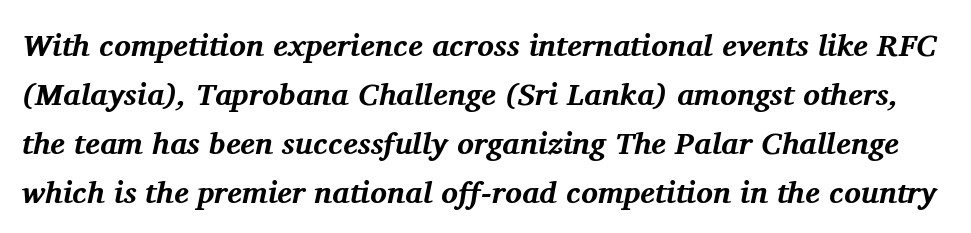
{"serif": "yes", "italic": "yes", "lean": "right", "slant_degrees": 11, "bold": "yes", "weight": "bold", "width": "normal", "stroke_contrast": "medium", "x_height": "medium", "monospaced": "no", "underline": "no", "line_spacing": "normal", "line_spacing_ratio": 1.58, "letter_spacing": "normal", "letter_spacing_em": 0.0, "glyph_px": 31}
